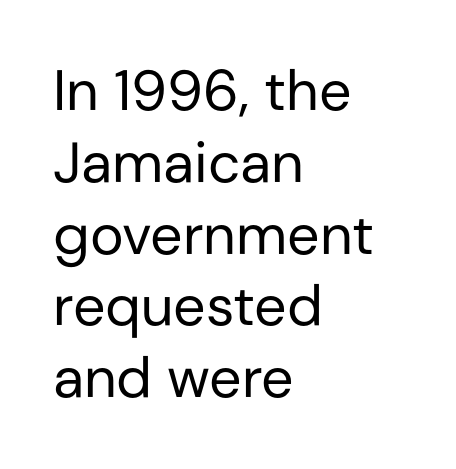
{"serif": "no", "italic": "no", "bold": "no", "weight": "regular", "width": "normal", "stroke_contrast": "low", "x_height": "medium", "monospaced": "no", "underline": "no", "align": "left", "line_spacing": "normal", "line_spacing_ratio": 1.26, "letter_spacing": "normal", "letter_spacing_em": 0.0, "glyph_px": 57}
